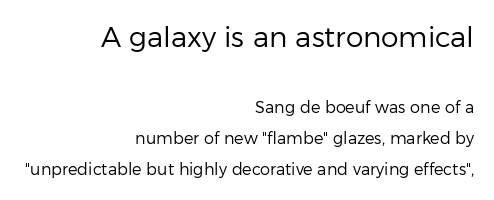
{"serif": "no", "italic": "no", "bold": "no", "weight": "regular", "width": "normal", "stroke_contrast": "low", "x_height": "medium", "monospaced": "no", "underline": "no", "align": "right", "line_spacing": "loose", "line_spacing_ratio": 1.94, "letter_spacing": "normal", "letter_spacing_em": 0.0, "larger_block": "first", "size_ratio": 1.75, "glyph_px": 28}
